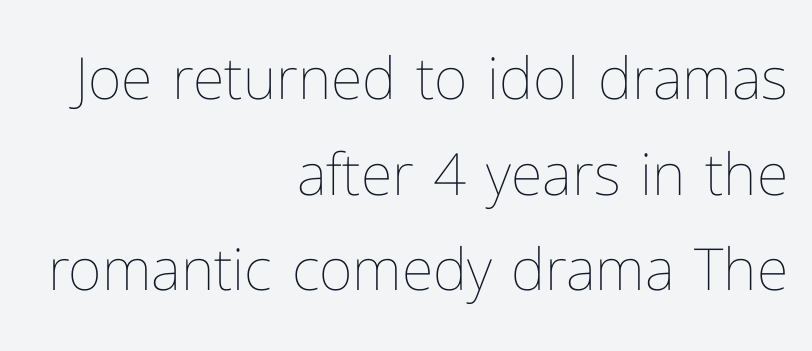
A typesetter would call this proportional, since set widths differ per character. It's the straight-up-and-down kind of type. The strokes carry an ordinary text weight at most. Between one letter and the next there's only the usual sliver of space. Typeset ragged left — the right edge is the straight one. The baseline area is clear.
